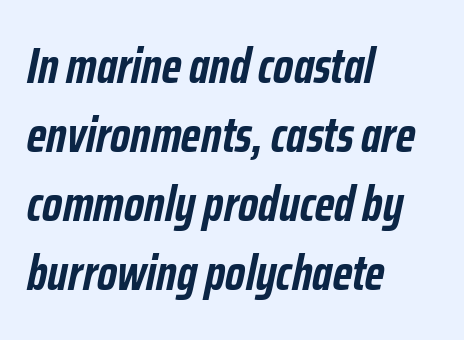
Q: Is the text bold? A: Yes.
Q: Is the text italic (slanted)? A: Yes, it leans right by about 12 degrees.
Q: Is the text underlined? A: No.
Q: How is the paragraph aligned? A: Left-aligned.
Q: Is the spacing between letters normal or unusually wide? A: Normal.
Q: Is the spacing between lines tight, normal or loose? A: Normal.
Q: Width (condensed, normal, or wide)? A: Condensed.
Q: Stroke contrast? A: Low.
Q: x-height? A: Medium.
Q: Monospaced? A: No.
